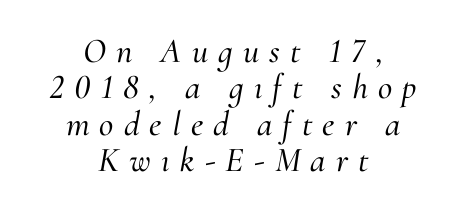
{"serif": "yes", "italic": "yes", "lean": "right", "slant_degrees": 10, "width": "normal", "stroke_contrast": "medium", "x_height": "small", "monospaced": "no", "underline": "no", "align": "center", "line_spacing": "tight", "line_spacing_ratio": 1.04, "letter_spacing": "wide", "letter_spacing_em": 0.29, "glyph_px": 35}
